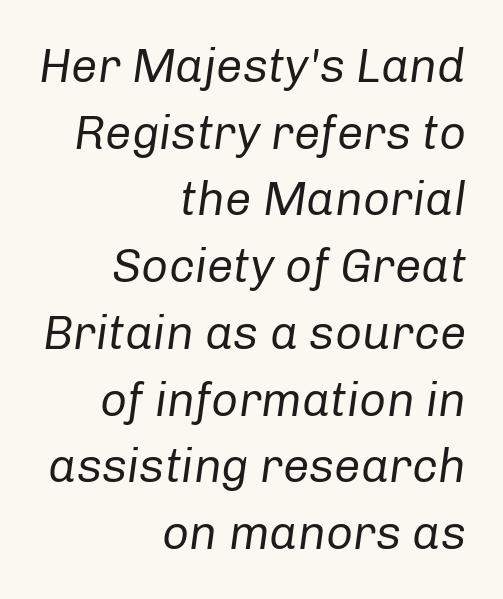
{"italic": "yes", "lean": "right", "slant_degrees": 8, "bold": "no", "weight": "regular", "width": "normal", "stroke_contrast": "low", "x_height": "medium", "monospaced": "no", "underline": "no", "align": "right", "line_spacing": "normal", "line_spacing_ratio": 1.42, "letter_spacing": "normal", "letter_spacing_em": 0.0, "glyph_px": 47}
